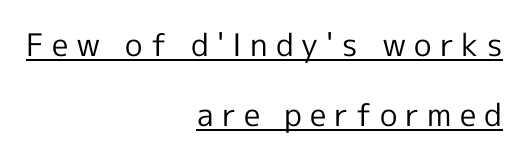
{"serif": "no", "italic": "no", "bold": "no", "weight": "regular", "width": "normal", "x_height": "medium", "monospaced": "no", "underline": "yes", "align": "right", "line_spacing": "loose", "line_spacing_ratio": 2.25, "letter_spacing": "wide", "letter_spacing_em": 0.26, "glyph_px": 31}
